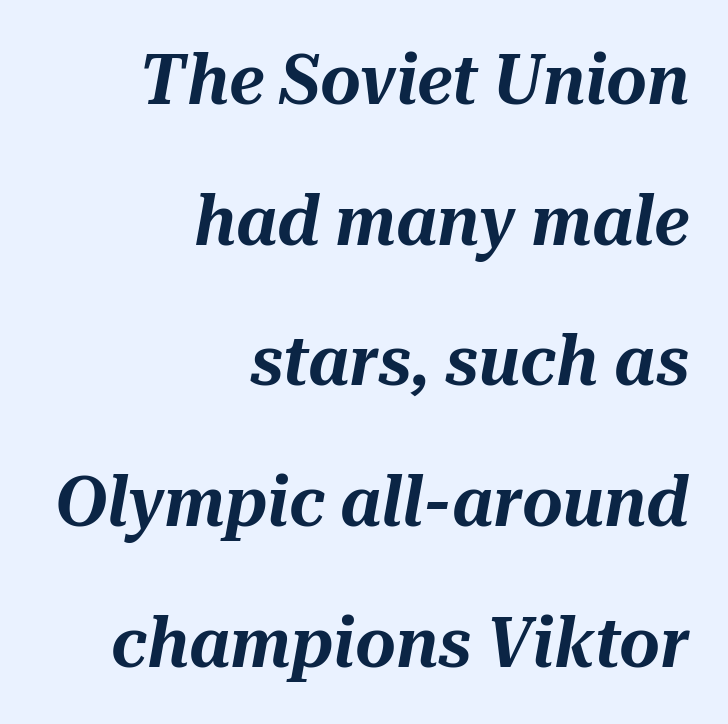
Descenders are the only things crossing below the line. These lines stack with their right ends in a neat column. Reading down the column, the eye jumps a long way to each next line. Students, note that the glyphs here touch the page at normal intervals. A typesetter would call this proportional, since set widths differ per character. There's an unmistakable incline to the writing here.
